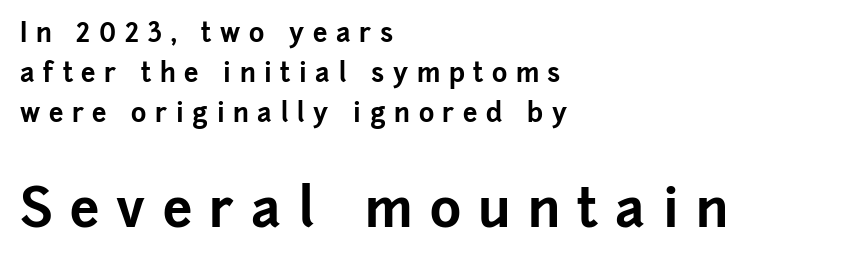
Q: Is the text bold? A: Yes.
Q: Is the text italic (slanted)? A: No, it is upright.
Q: Is the typeface a serif or a sans-serif typeface? A: Sans-serif.
Q: Is the text underlined? A: No.
Q: How is the paragraph aligned? A: Left-aligned.
Q: Is the spacing between letters normal or unusually wide? A: Unusually wide.
Q: Is the spacing between lines tight, normal or loose? A: Normal.
Q: Which block of text is set in a larger size, the first (top) or the second (bottom)? A: The second (bottom) one.
Q: Width (condensed, normal, or wide)? A: Normal.
Q: Stroke contrast? A: Low.
Q: x-height? A: Medium.
Q: Monospaced? A: No.
